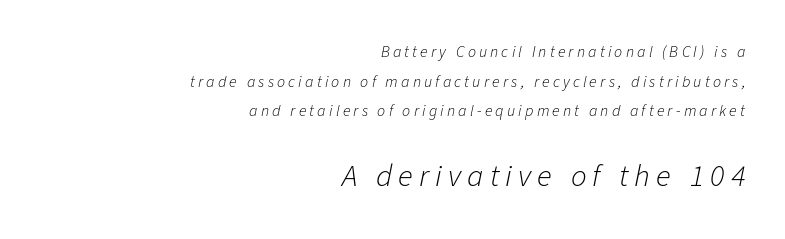
{"italic": "yes", "lean": "right", "slant_degrees": 11, "bold": "no", "weight": "light", "width": "normal", "stroke_contrast": "low", "x_height": "medium", "monospaced": "no", "underline": "no", "align": "right", "line_spacing_ratio": 1.85, "letter_spacing": "wide", "letter_spacing_em": 0.2, "larger_block": "second", "size_ratio": 1.94, "glyph_px": 31}
